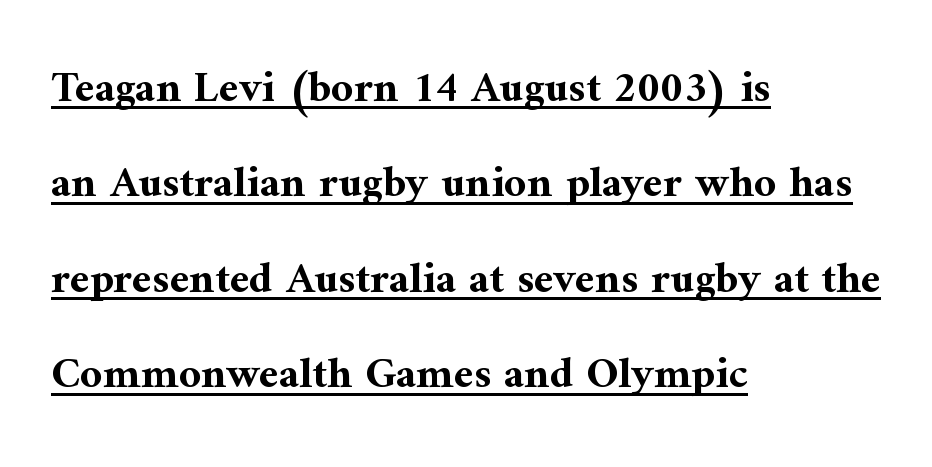
The image shows 44 px bold serif type, upright; set left-aligned, loose line spacing (2.17x), normal letter spacing, underlined; medium stroke contrast and a medium x-height.
